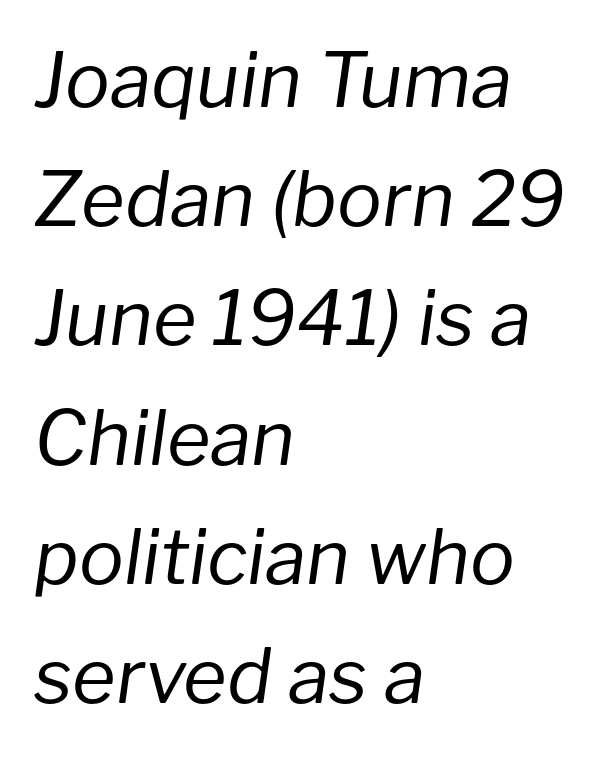
The image shows 75 px regular-weight type, italic (leaning right); set left-aligned, normal line spacing (1.59x), normal letter spacing, not underlined; low stroke contrast and a medium x-height.
